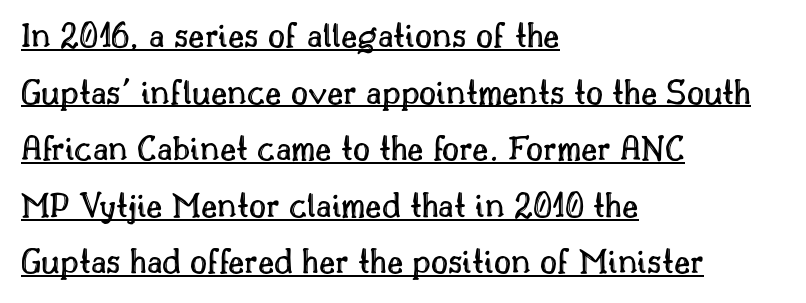
Q: Is the text italic (slanted)? A: No, it is upright.
Q: Is the text underlined? A: Yes.
Q: How is the paragraph aligned? A: Left-aligned.
Q: Is the spacing between letters normal or unusually wide? A: Normal.
Q: Is the spacing between lines tight, normal or loose? A: Normal.
Q: Width (condensed, normal, or wide)? A: Normal.
Q: x-height? A: Small.
Q: Monospaced? A: No.
